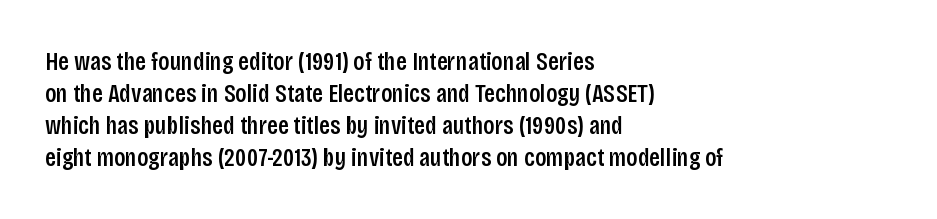
{"italic": "no", "bold": "semi", "underline": "no", "align": "left", "line_spacing_ratio": 1.23, "letter_spacing": "normal", "letter_spacing_em": 0.0, "glyph_px": 26}
